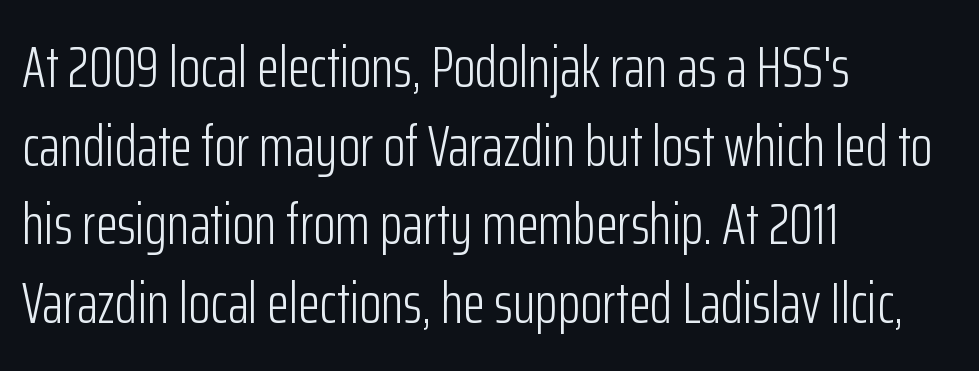
The image shows 57 px light, condensed sans-serif type, upright; set left-aligned, normal line spacing (1.38x), normal letter spacing, not underlined; low stroke contrast and a medium x-height.
